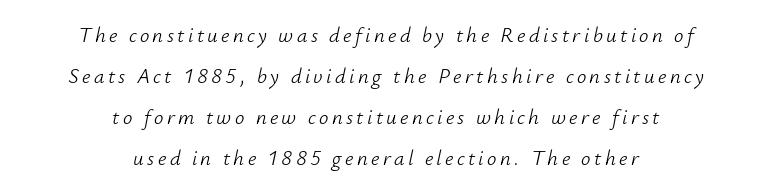
The image shows 21 px text type, italic (leaning right); set centered, loose line spacing (1.95x), not underlined.
